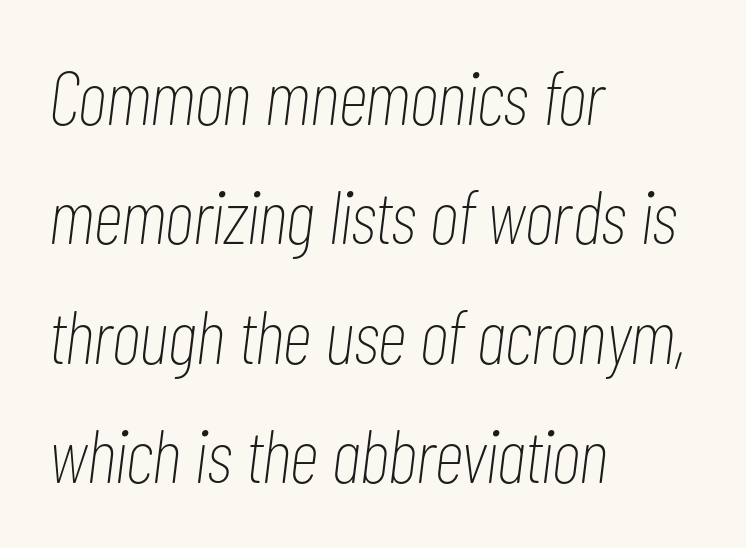
Q: Is the text bold? A: No.
Q: Is the text italic (slanted)? A: Yes, it leans right by about 7 degrees.
Q: Is the text underlined? A: No.
Q: How is the paragraph aligned? A: Left-aligned.
Q: Is the spacing between letters normal or unusually wide? A: Normal.
Q: Is the spacing between lines tight, normal or loose? A: Normal.
Q: Width (condensed, normal, or wide)? A: Condensed.
Q: Stroke contrast? A: Low.
Q: x-height? A: Medium.
Q: Monospaced? A: No.
